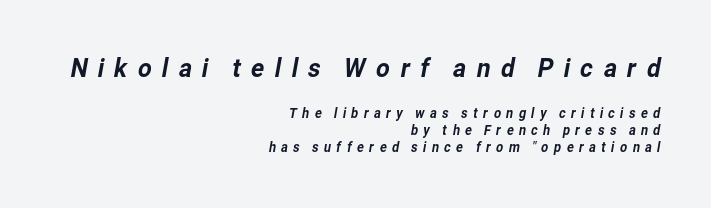
Leftover space on each line is placed entirely before the opening word. Tracking value appears strongly positive — letters spread wide. The initial chunk of copy outweighs the following chunk in type size. Clear beneath every line of the passage.
